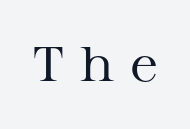
Q: Is the text bold? A: No.
Q: Is the text italic (slanted)? A: No, it is upright.
Q: Is the typeface a serif or a sans-serif typeface? A: Serif.
Q: Is the text underlined? A: No.
Q: Is the spacing between letters normal or unusually wide? A: Unusually wide.
Q: Width (condensed, normal, or wide)? A: Wide.
Q: Stroke contrast? A: Medium.
Q: x-height? A: Medium.
Q: Monospaced? A: No.
